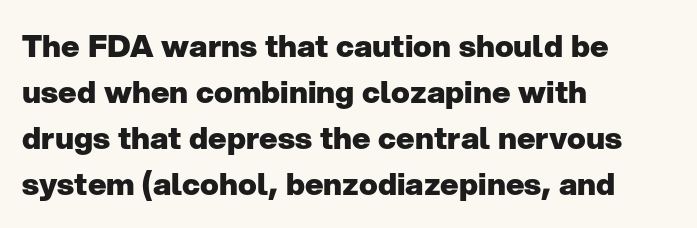
Q: Is the text bold? A: Yes.
Q: Is the text italic (slanted)? A: No, it is upright.
Q: Is the typeface a serif or a sans-serif typeface? A: Sans-serif.
Q: Is the text underlined? A: No.
Q: How is the paragraph aligned? A: Left-aligned.
Q: Is the spacing between letters normal or unusually wide? A: Normal.
Q: Is the spacing between lines tight, normal or loose? A: Normal.
Q: Width (condensed, normal, or wide)? A: Normal.
Q: Stroke contrast? A: Low.
Q: x-height? A: Medium.
Q: Monospaced? A: No.
